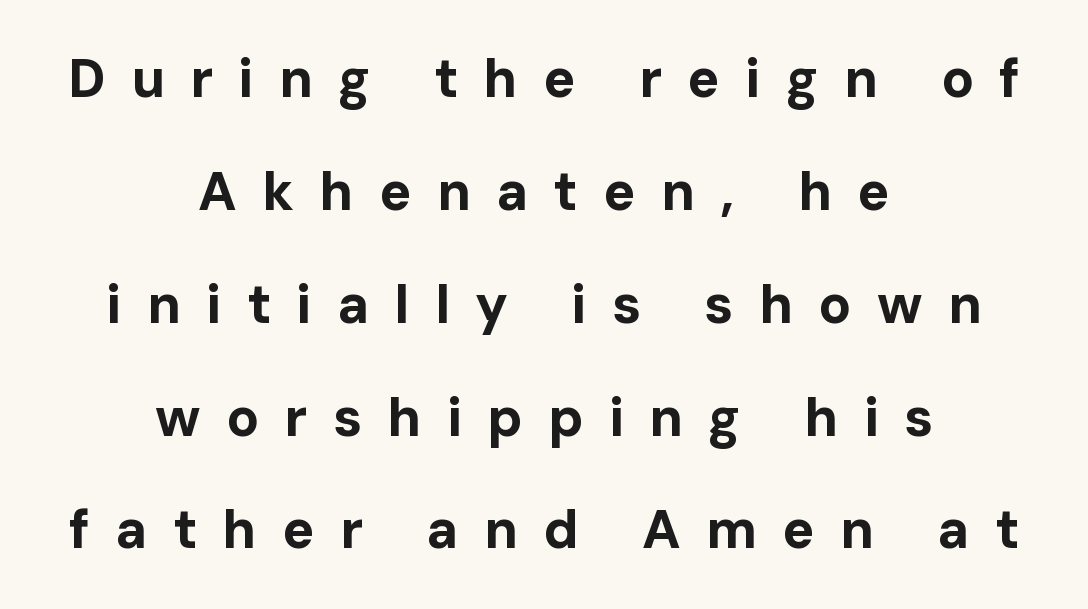
{"serif": "no", "italic": "no", "bold": "yes", "weight": "bold", "width": "normal", "stroke_contrast": "low", "x_height": "medium", "monospaced": "no", "underline": "no", "align": "center", "line_spacing": "loose", "line_spacing_ratio": 2.09, "letter_spacing": "wide", "letter_spacing_em": 0.47, "glyph_px": 54}
